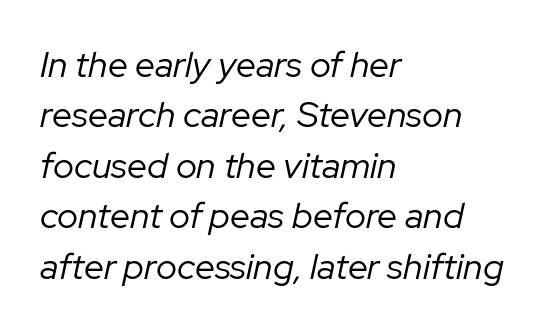
No heavy texture on the line: the type isn't bold. Just letters on the line, the space beneath them empty. The rendering applies a slant to the glyphs. The rag falls on the right side of this text block.
